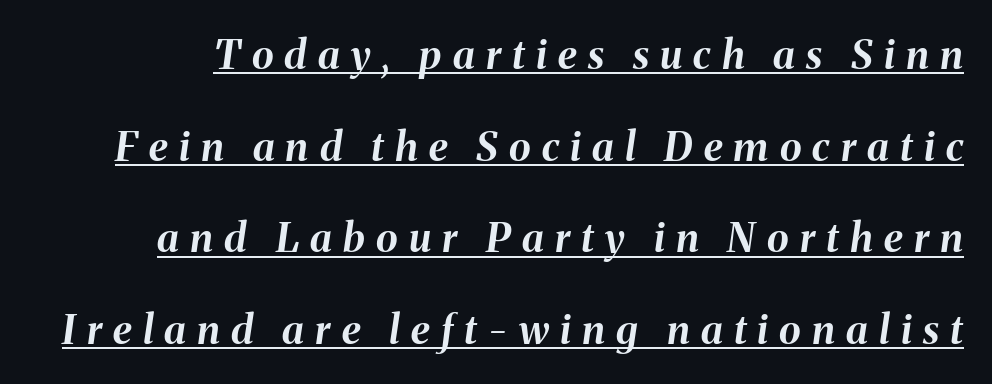
The image shows 40 px bold type, italic (leaning right); set loose line spacing (2.29x), unusually wide letter spacing (+0.28 em), underlined; medium stroke contrast and a medium x-height.
